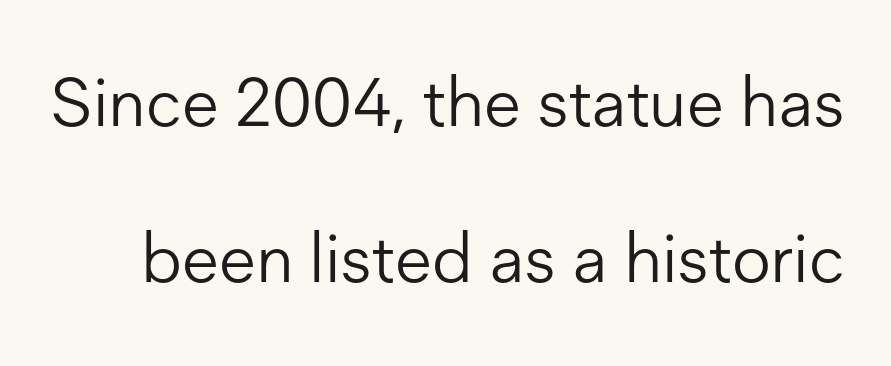
The image shows 68 px light sans-serif type, upright; set loose line spacing (2.29x), normal letter spacing, not underlined; low stroke contrast and a medium x-height.
